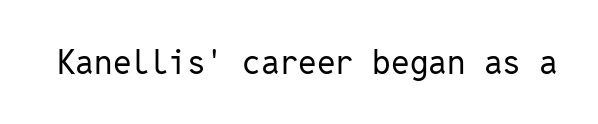
When letters stand straight like this, we call the style roman or upright. Examine the stroke ends and you'll find no serifs. No extra tracking has been applied to these lines. Ink coverage per letter is moderate at most. Think of a typewriter: that constant character pitch is what you see here.
